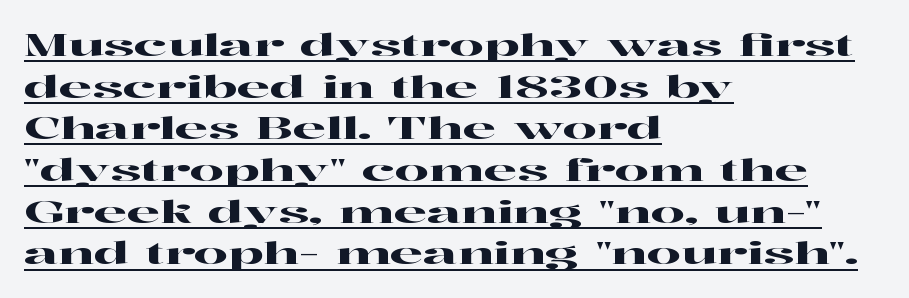
Q: Is the text italic (slanted)? A: No, it is upright.
Q: Is the typeface a serif or a sans-serif typeface? A: Serif.
Q: Is the text underlined? A: Yes.
Q: How is the paragraph aligned? A: Left-aligned.
Q: Is the spacing between letters normal or unusually wide? A: Normal.
Q: Is the spacing between lines tight, normal or loose? A: Normal.
Q: Width (condensed, normal, or wide)? A: Wide.
Q: Stroke contrast? A: High.
Q: x-height? A: Medium.
Q: Monospaced? A: No.
